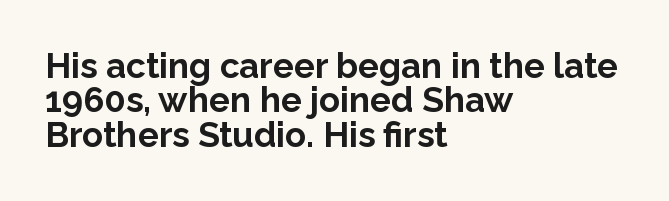
Q: Is the text bold? A: Yes.
Q: Is the text italic (slanted)? A: No, it is upright.
Q: Is the typeface a serif or a sans-serif typeface? A: Sans-serif.
Q: Is the text underlined? A: No.
Q: How is the paragraph aligned? A: Left-aligned.
Q: Is the spacing between letters normal or unusually wide? A: Normal.
Q: Is the spacing between lines tight, normal or loose? A: Tight.
Q: Width (condensed, normal, or wide)? A: Normal.
Q: Stroke contrast? A: Low.
Q: x-height? A: Medium.
Q: Monospaced? A: No.
